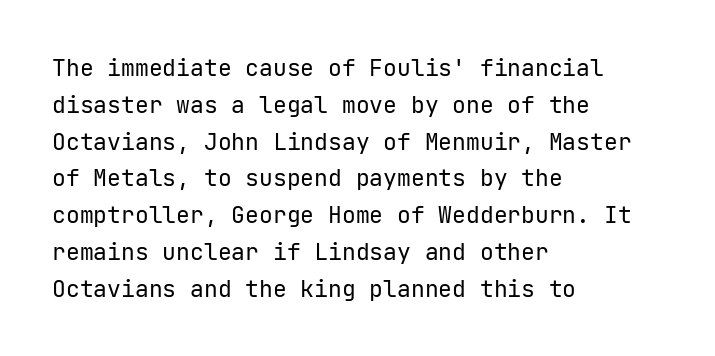
{"italic": "no", "bold": "no", "underline": "no", "align": "left", "line_spacing": "normal", "line_spacing_ratio": 1.6, "letter_spacing": "normal", "letter_spacing_em": 0.0, "glyph_px": 23}
